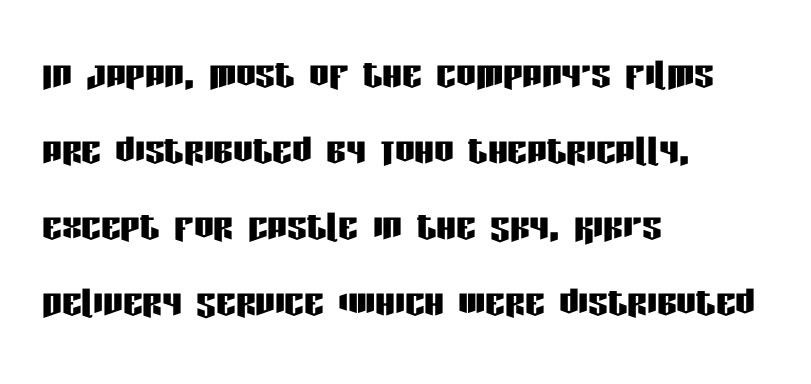
{"serif": "no", "italic": "no", "width": "condensed", "stroke_contrast": "low", "x_height": "large", "monospaced": "no", "underline": "no", "align": "left", "line_spacing": "normal", "line_spacing_ratio": 1.55, "letter_spacing": "normal", "letter_spacing_em": 0.0, "glyph_px": 49}
